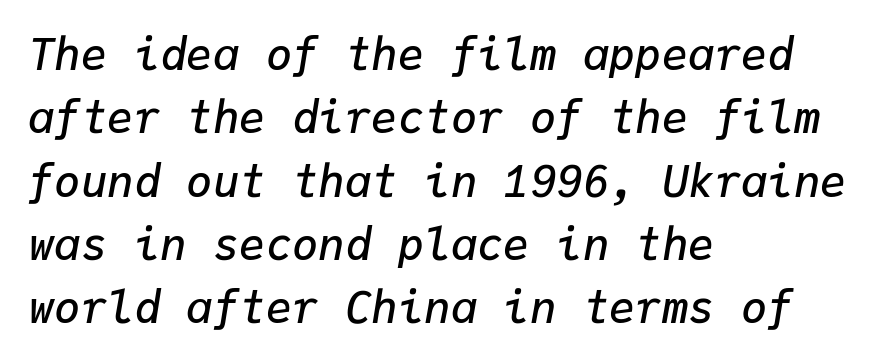
Weight: semibold (demi). Where is the straight margin? On the left. Only glyphs here, with clear space below each row. You can tell it's italic because the verticals aren't actually vertical. The space between consecutive lines is moderate. Fixed-width glyphs throughout — classic coding-font behaviour.
